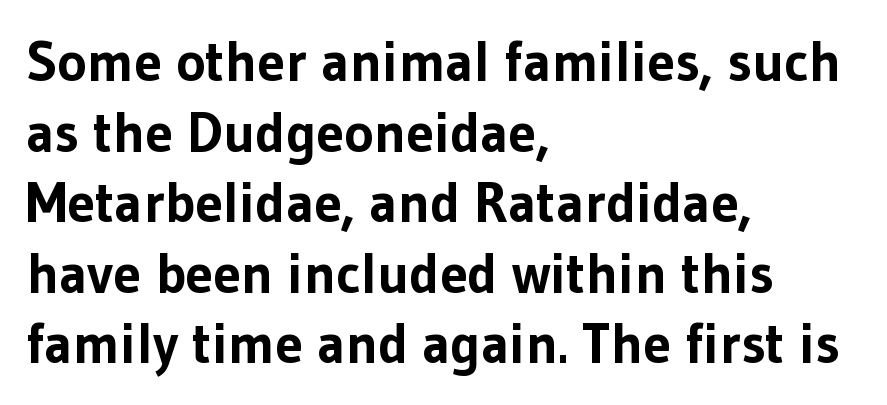
Q: Is the text bold? A: Yes.
Q: Is the text italic (slanted)? A: No, it is upright.
Q: Is the typeface a serif or a sans-serif typeface? A: Sans-serif.
Q: Is the text underlined? A: No.
Q: How is the paragraph aligned? A: Left-aligned.
Q: Is the spacing between letters normal or unusually wide? A: Normal.
Q: Is the spacing between lines tight, normal or loose? A: Normal.
Q: Width (condensed, normal, or wide)? A: Normal.
Q: Stroke contrast? A: Low.
Q: x-height? A: Medium.
Q: Monospaced? A: No.
